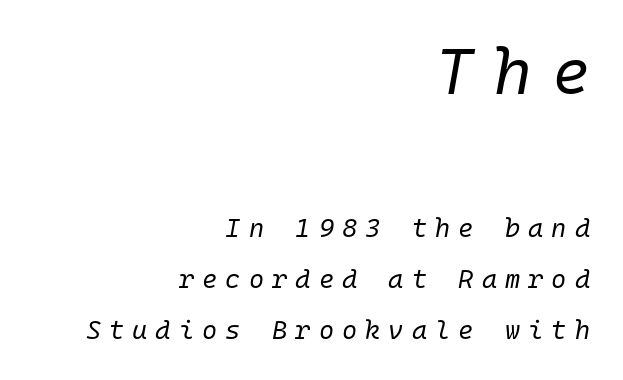
{"italic": "yes", "lean": "right", "slant_degrees": 10, "bold": "no", "weight": "regular", "width": "normal", "stroke_contrast": "low", "x_height": "medium", "monospaced": "yes", "underline": "no", "align": "right", "line_spacing": "loose", "line_spacing_ratio": 1.96, "letter_spacing": "wide", "letter_spacing_em": 0.31, "larger_block": "first", "size_ratio": 2.5, "glyph_px": 65}
